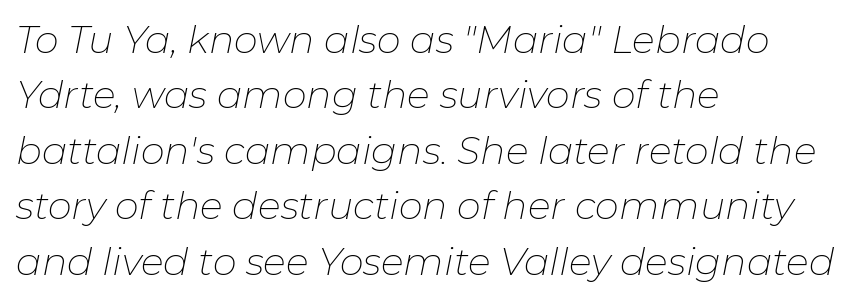
{"italic": "yes", "lean": "right", "slant_degrees": 11, "bold": "no", "weight": "thin", "width": "normal", "stroke_contrast": "low", "x_height": "medium", "monospaced": "no", "underline": "no", "align": "left", "line_spacing": "normal", "line_spacing_ratio": 1.46, "letter_spacing": "normal", "letter_spacing_em": 0.0, "glyph_px": 38}
